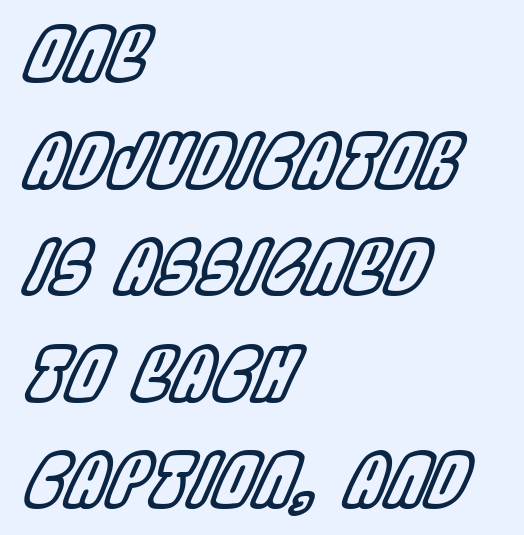
The image shows 73 px condensed type, italic (leaning right); set left-aligned, normal line spacing (1.46x), normal letter spacing, not underlined; a large x-height.
